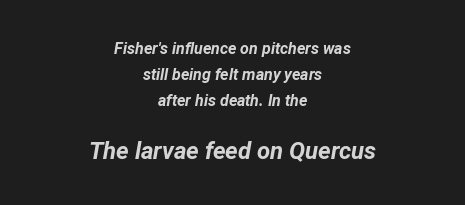
{"italic": "yes", "lean": "right", "slant_degrees": 12, "bold": "yes", "underline": "no", "align": "center", "line_spacing": "normal", "line_spacing_ratio": 1.63, "letter_spacing": "normal", "letter_spacing_em": 0.0, "larger_block": "second", "size_ratio": 1.5, "glyph_px": 24}
